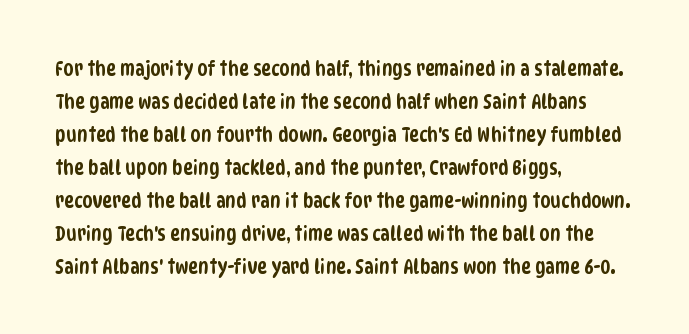
{"underline": "no", "align": "left", "line_spacing": "normal", "line_spacing_ratio": 1.57, "letter_spacing": "normal", "letter_spacing_em": 0.0, "glyph_px": 21}
